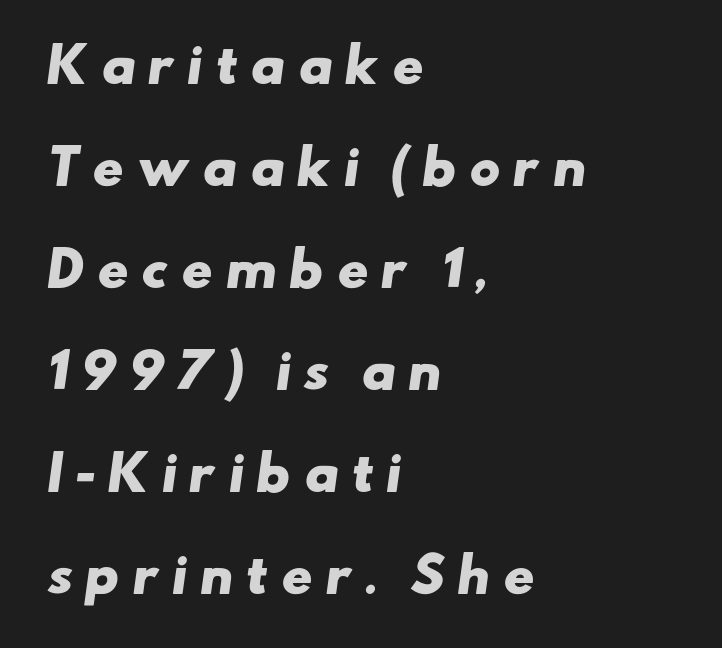
The image shows 47 px heavy, wide sans-serif type; set left-aligned, loose line spacing (2.17x), unusually wide letter spacing (+0.25 em), not underlined; low stroke contrast and a small x-height.
